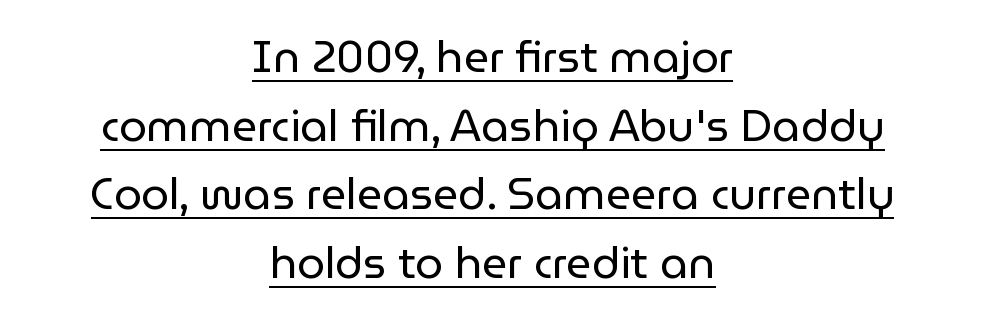
Every word sits above its own underline. Heaviness? Minimal to ordinary, like unemphasized prose. This rendering employs a face without finishing strokes, i.e., a sans-serif. Is the letter spacing exaggerated? No — it looks like the ordinary default.
